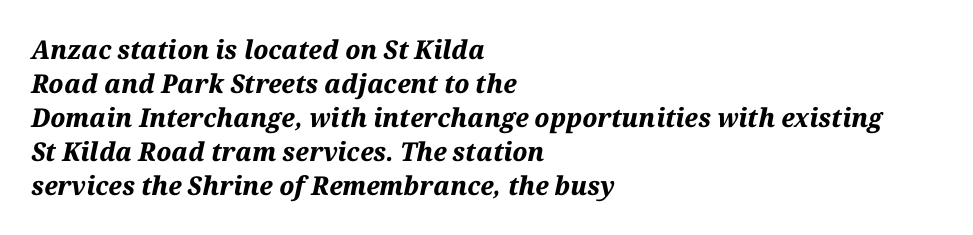
The image shows 26 px bold type, italic (leaning right); set left-aligned, normal line spacing (1.31x), normal letter spacing, not underlined.
